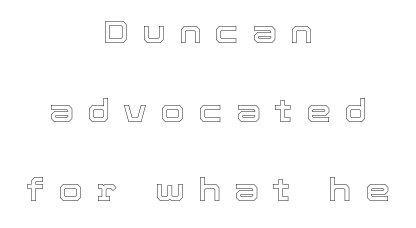
This sample has the flowing, uneven cadence of proportional lettering. Line starts and ends both wander, symmetrically. Baseline-to-baseline distance is far greater than the letter height. Posture: straight, roman, zero tilt. Nobody drew a line under any word here. Letter spacing: wide.
